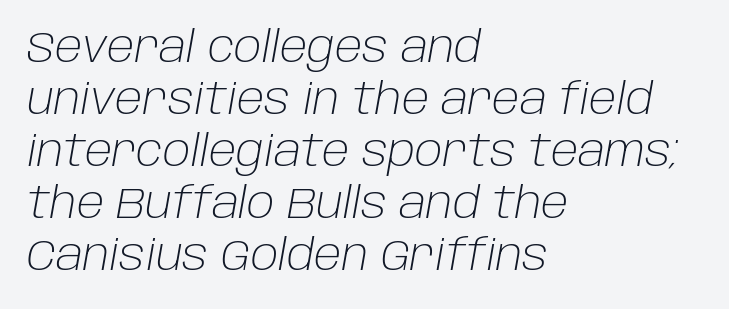
{"italic": "yes", "lean": "right", "slant_degrees": 10, "bold": "no", "weight": "light", "width": "normal", "stroke_contrast": "low", "x_height": "large", "monospaced": "no", "underline": "no", "align": "left", "line_spacing_ratio": 1.21, "letter_spacing": "normal", "letter_spacing_em": 0.0, "glyph_px": 43}
